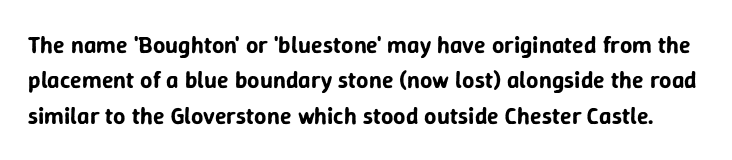
The image shows 24 px text type, upright; set normal line spacing (1.47x), normal letter spacing, not underlined.
